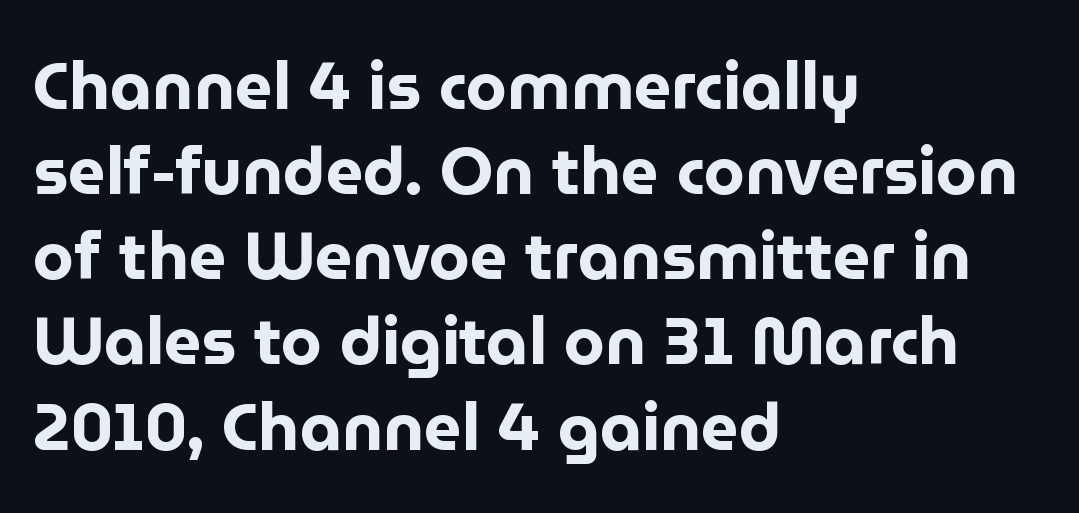
{"serif": "no", "italic": "no", "bold": "yes", "weight": "bold", "width": "normal", "stroke_contrast": "low", "x_height": "medium", "monospaced": "no", "underline": "no", "align": "left", "line_spacing": "normal", "line_spacing_ratio": 1.29, "letter_spacing": "normal", "letter_spacing_em": 0.0, "glyph_px": 66}
